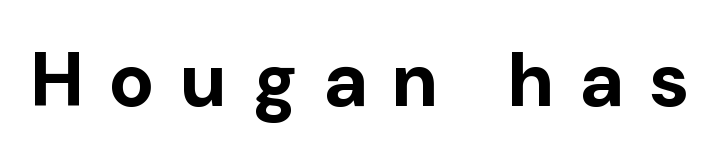
{"serif": "no", "italic": "no", "bold": "yes", "weight": "bold", "width": "normal", "stroke_contrast": "low", "x_height": "medium", "monospaced": "no", "underline": "no", "letter_spacing": "wide", "letter_spacing_em": 0.36, "glyph_px": 76}
